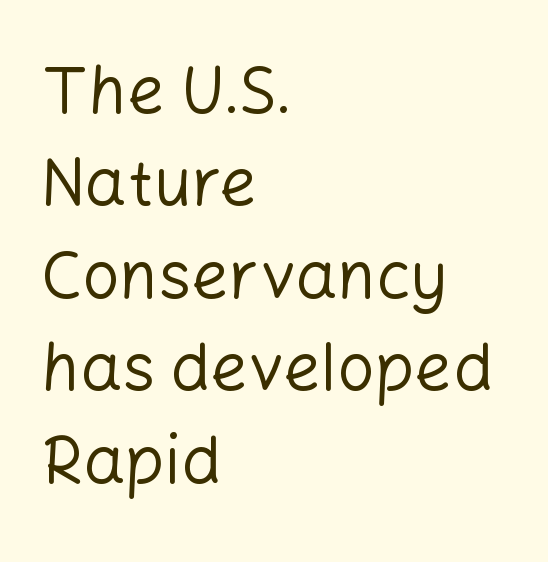
The image shows 66 px regular-weight sans-serif type, upright; set left-aligned, normal line spacing (1.4x), normal letter spacing, not underlined; low stroke contrast and a medium x-height.
